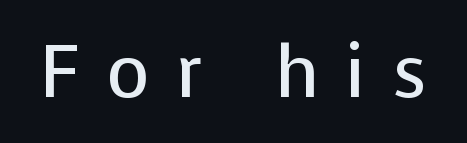
The image shows 74 px regular-weight sans-serif type, upright; set unusually wide letter spacing (+0.35 em), not underlined; low stroke contrast and a medium x-height.
